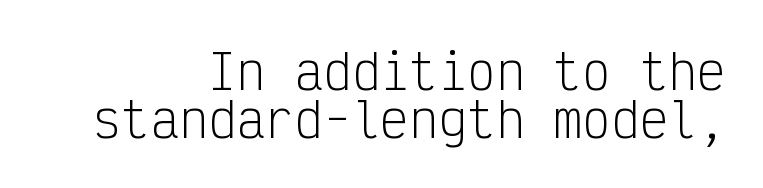
The image shows 48 px light, condensed sans-serif type, upright, monospaced; set right-aligned, tight line spacing (1.01x), normal letter spacing, not underlined; low stroke contrast and a medium x-height.
